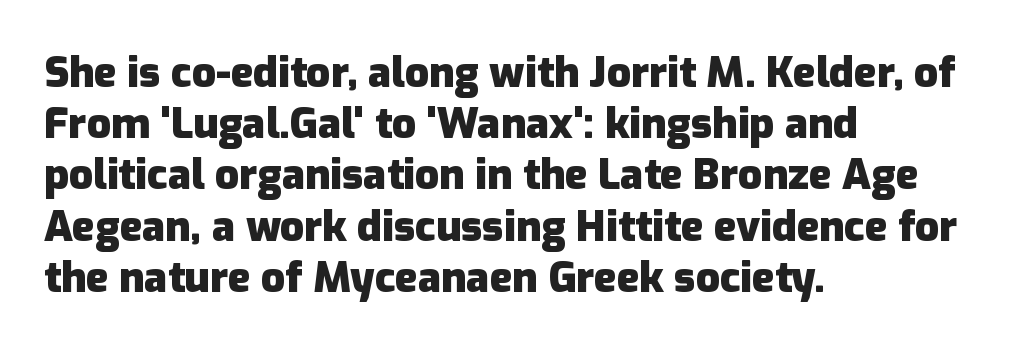
The image shows 42 px heavy sans-serif type, upright; set left-aligned, line spacing 1.22x, normal letter spacing, not underlined; low stroke contrast and a medium x-height.
